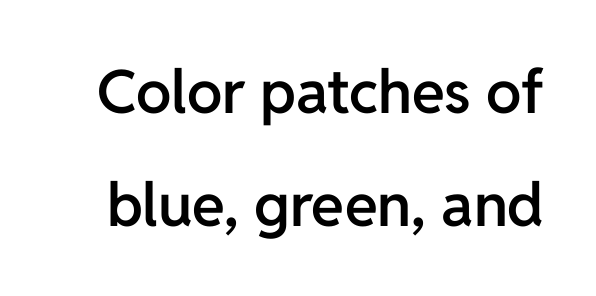
Every letter is mildly thick-stroked: semibold rather than bold. This sample uses a sans-serif face. The rendering uses natural spacing where letterforms have individual widths. You can tell it's not italic because the verticals are truly vertical. Characters follow at the spacing the type designer built in. The string is rendered with underlining switched off.
